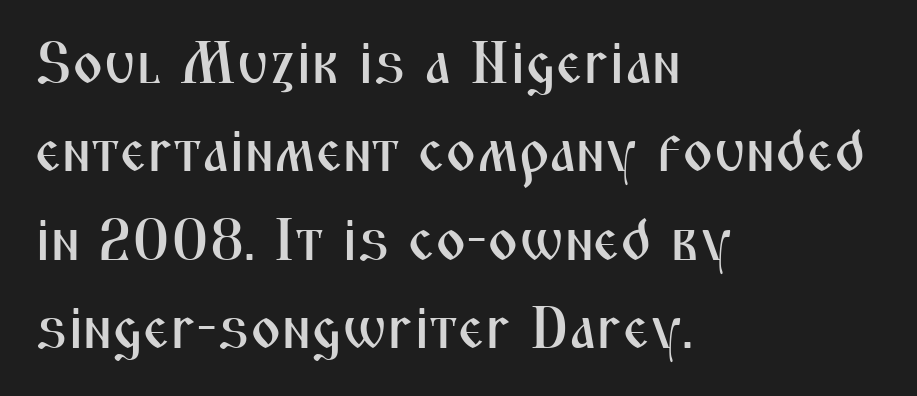
The image shows 59 px condensed sans-serif type, upright; set left-aligned, normal line spacing (1.5x), normal letter spacing, not underlined; medium stroke contrast and a medium x-height.
